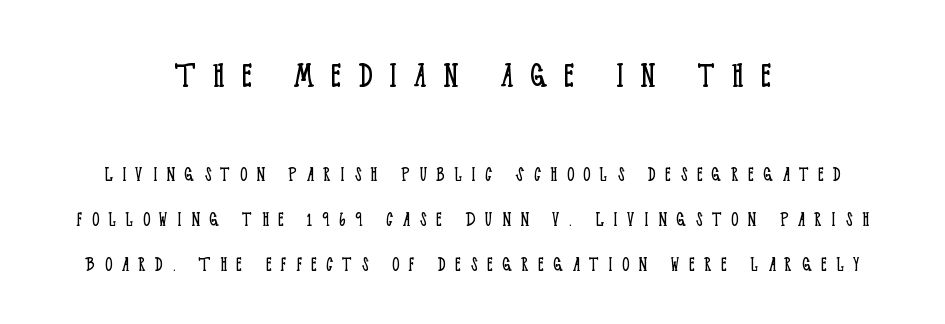
Q: Is the text bold? A: No.
Q: Is the text italic (slanted)? A: No, it is upright.
Q: Is the typeface a serif or a sans-serif typeface? A: Serif.
Q: Is the text underlined? A: No.
Q: How is the paragraph aligned? A: Centered.
Q: Is the spacing between letters normal or unusually wide? A: Unusually wide.
Q: Is the spacing between lines tight, normal or loose? A: Loose.
Q: Which block of text is set in a larger size, the first (top) or the second (bottom)? A: The first (top) one.
Q: Width (condensed, normal, or wide)? A: Condensed.
Q: Stroke contrast? A: Low.
Q: x-height? A: Large.
Q: Monospaced? A: No.
